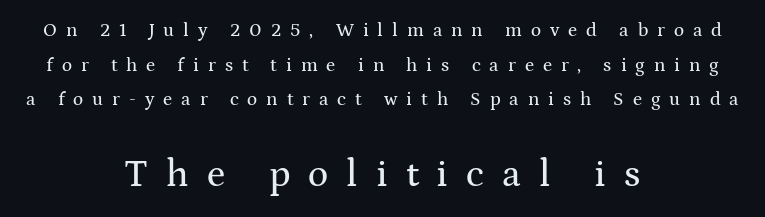
The image shows 38 px wide serif type, upright; set centered, line spacing 1.82x, unusually wide letter spacing (+0.47 em), not underlined; the second (bottom) block is 2.0x larger; medium stroke contrast and a medium x-height.
